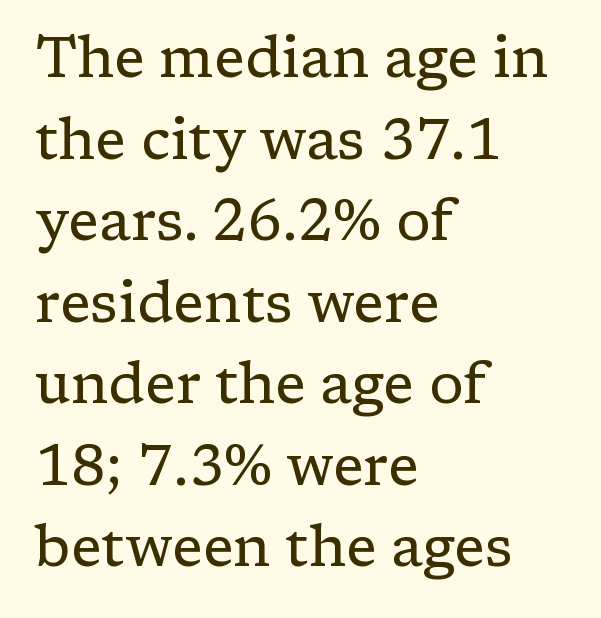
{"serif": "yes", "italic": "no", "bold": "no", "weight": "regular", "width": "normal", "stroke_contrast": "low", "x_height": "medium", "monospaced": "no", "underline": "no", "align": "left", "line_spacing": "normal", "line_spacing_ratio": 1.43, "letter_spacing": "normal", "letter_spacing_em": 0.0, "glyph_px": 57}
